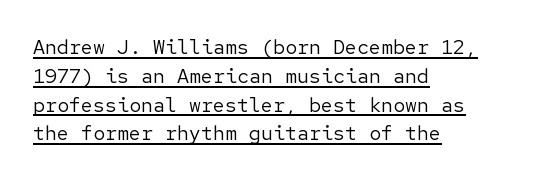
{"italic": "no", "bold": "no", "underline": "yes", "align": "left", "line_spacing": "normal", "line_spacing_ratio": 1.44, "letter_spacing": "normal", "letter_spacing_em": 0.0, "glyph_px": 20}
